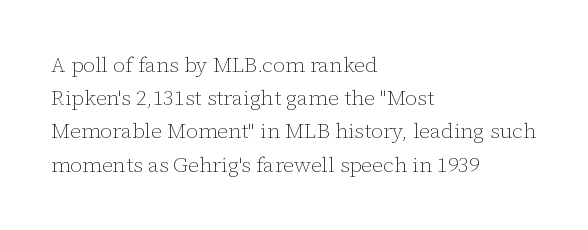
Q: Is the text bold? A: No.
Q: Is the text italic (slanted)? A: No, it is upright.
Q: Is the text underlined? A: No.
Q: How is the paragraph aligned? A: Left-aligned.
Q: Is the spacing between letters normal or unusually wide? A: Normal.
Q: Is the spacing between lines tight, normal or loose? A: Normal.
